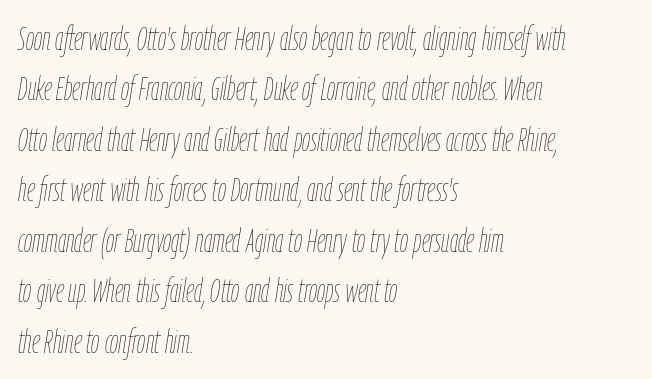
The image shows 33 px thin, condensed type, italic (leaning right); set left-aligned, normal line spacing (1.53x), normal letter spacing, not underlined; low stroke contrast and a medium x-height.
